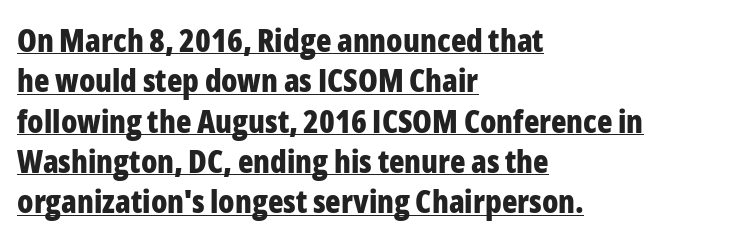
The image shows 32 px bold, condensed sans-serif type, upright; set left-aligned, normal line spacing (1.26x), normal letter spacing, underlined; low stroke contrast and a medium x-height.
